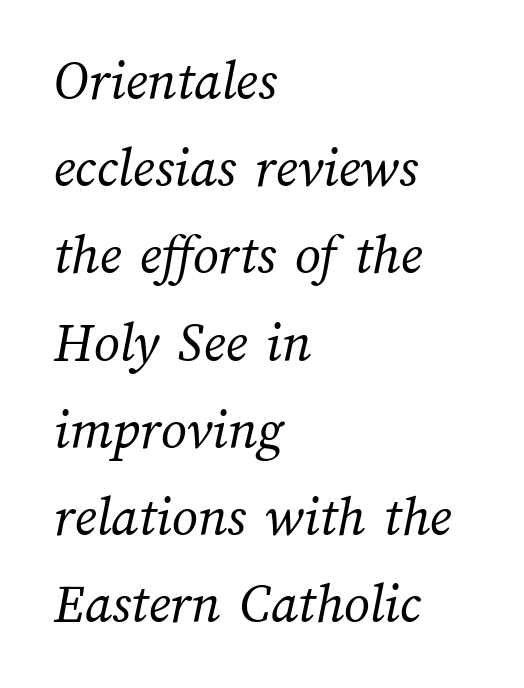
Q: Is the text bold? A: No.
Q: Is the text underlined? A: No.
Q: How is the paragraph aligned? A: Left-aligned.
Q: Is the spacing between letters normal or unusually wide? A: Normal.
Q: Is the spacing between lines tight, normal or loose? A: Normal.
Q: Width (condensed, normal, or wide)? A: Normal.
Q: Stroke contrast? A: Medium.
Q: x-height? A: Medium.
Q: Monospaced? A: No.
